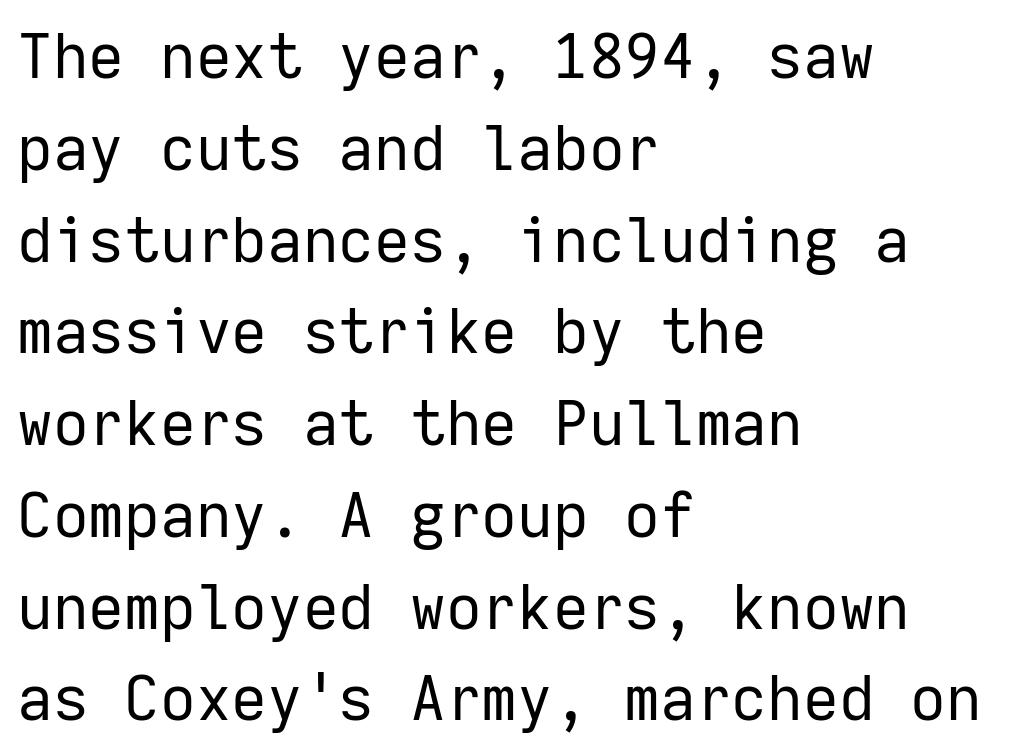
Rule under the text: the space is simply empty. The rows are spaced the way most documents space them. Each word holds together tightly as a unit, with standard inter-letter gaps. Weight: in the light-to-regular range. Here the designer chose a console-style face with uniform glyph widths.
